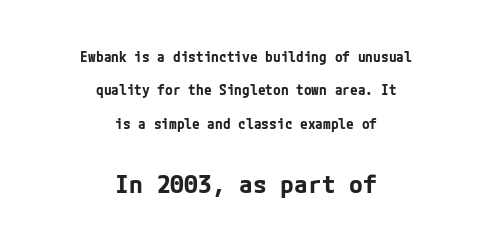
The sample has been set heavy, in full bold. Alignment: centered. The zone under the glyphs is completely vacant. Rendered with straight, roman letterforms.
